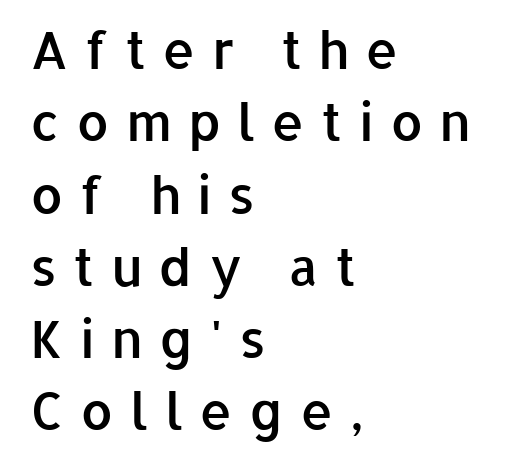
The image shows 52 px semibold sans-serif type, upright; set left-aligned, normal line spacing (1.39x), unusually wide letter spacing (+0.31 em), not underlined; low stroke contrast and a medium x-height.
